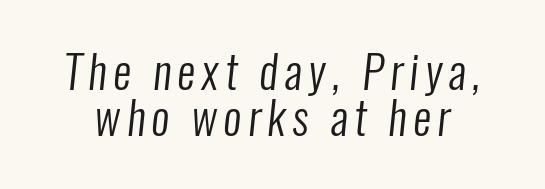
The glyphs in this specimen are sans serif. Does the leading feel generous? Not at all — it's pinched. This sample has the flowing, uneven cadence of proportional lettering. Decoration check: the copy has no underline. The typeface has the unassuming heft of standard copy or less.
